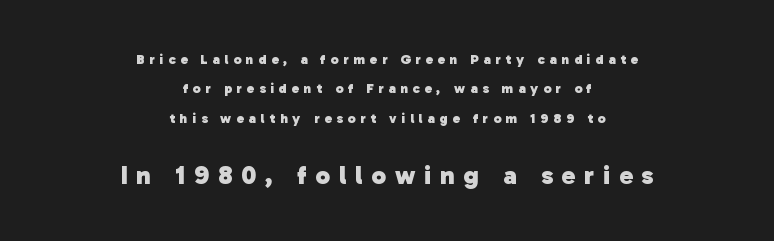
The tracking jumps out immediately: characters are airy and widely separated. Descender tails drop into unmarked territory. The passage shown stacks its lines with a broad gap. Note: smaller setting up top, larger setting below.
